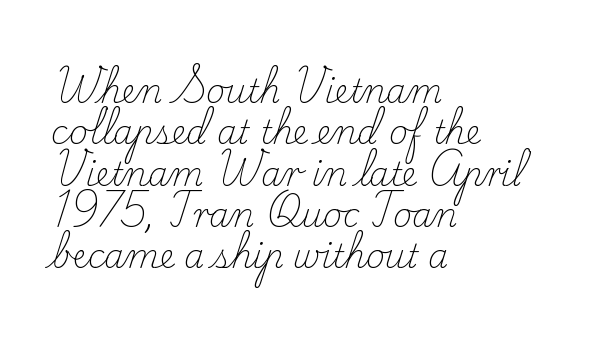
This rendering features lettering with no underline. All the whitespace from short lines collects on the right. The cut favours lightness, reaching ordinary text weight at its darkest. The characters display serif detailing at their extremities. Honestly, the letter spacing is just normal — you wouldn't notice it.
